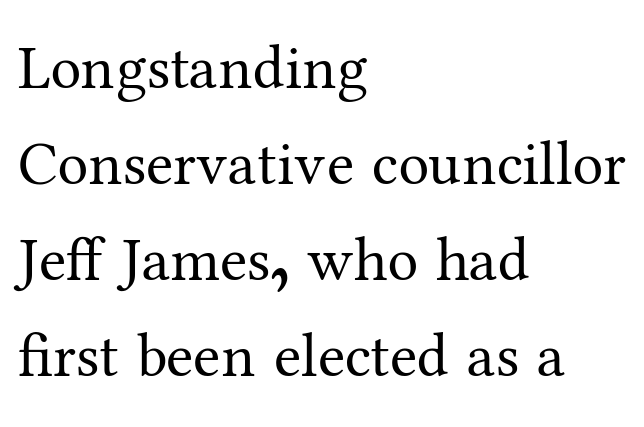
Q: Is the text bold? A: No.
Q: Is the text italic (slanted)? A: No, it is upright.
Q: Is the typeface a serif or a sans-serif typeface? A: Serif.
Q: Is the text underlined? A: No.
Q: How is the paragraph aligned? A: Left-aligned.
Q: Is the spacing between letters normal or unusually wide? A: Normal.
Q: Is the spacing between lines tight, normal or loose? A: Normal.
Q: Width (condensed, normal, or wide)? A: Normal.
Q: Stroke contrast? A: Medium.
Q: x-height? A: Medium.
Q: Monospaced? A: No.
